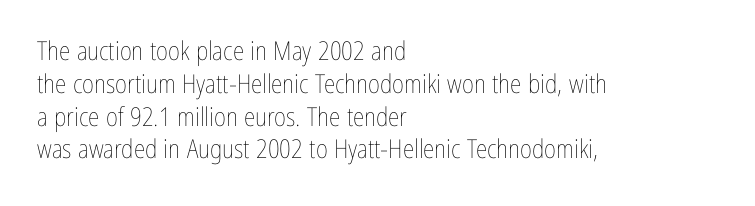
{"italic": "no", "bold": "no", "underline": "no", "align": "left", "line_spacing": "normal", "line_spacing_ratio": 1.26, "letter_spacing": "normal", "letter_spacing_em": 0.0, "glyph_px": 26}
